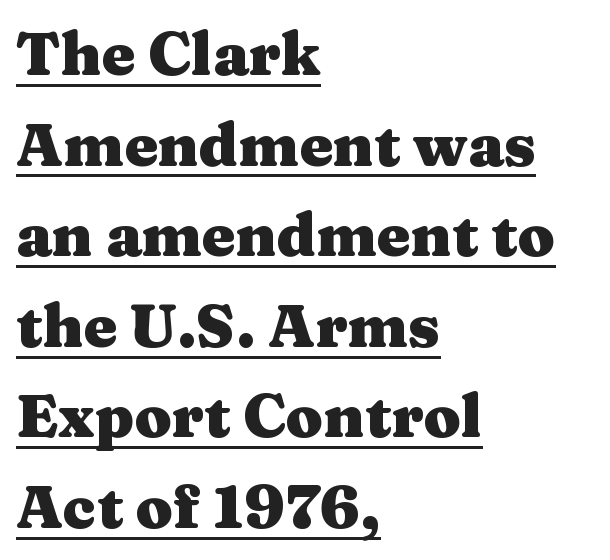
{"serif": "yes", "italic": "no", "bold": "yes", "weight": "heavy", "width": "wide", "stroke_contrast": "medium", "x_height": "medium", "monospaced": "no", "underline": "yes", "align": "left", "line_spacing": "normal", "line_spacing_ratio": 1.51, "letter_spacing": "normal", "letter_spacing_em": 0.0, "glyph_px": 60}
